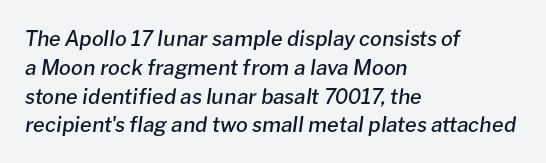
Underline: absent. Compared with typical body copy, the letter spacing here is the same. A typesetter would call this leading conventional body-copy spacing. Stroke thickness is moderately raised; the sample reads as semibold. This is oblique type, the kind used for emphasis or titles. Notice how the passage keeps a crisp vertical edge on the left only.
